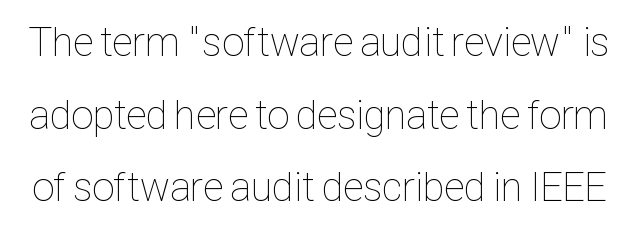
The image shows 41 px thin, condensed type, upright; set line spacing 1.77x, normal letter spacing, not underlined; low stroke contrast and a medium x-height.
